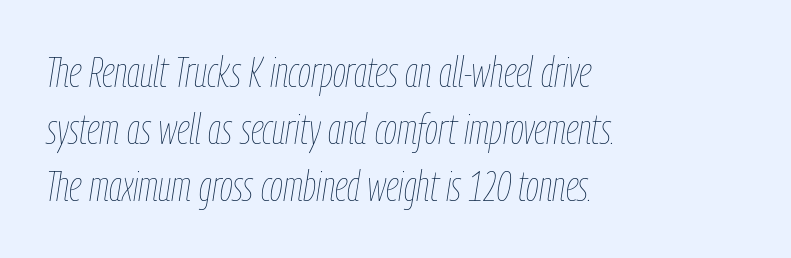
{"italic": "yes", "lean": "right", "slant_degrees": 9, "bold": "no", "weight": "thin", "width": "condensed", "stroke_contrast": "low", "x_height": "medium", "monospaced": "no", "underline": "no", "align": "left", "line_spacing": "normal", "line_spacing_ratio": 1.36, "letter_spacing": "normal", "letter_spacing_em": 0.0, "glyph_px": 42}
